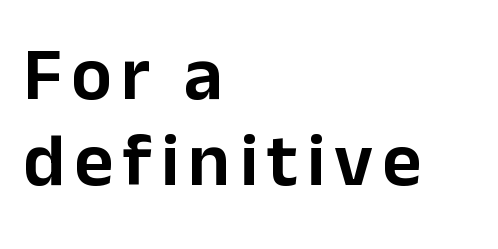
The image shows 76 px sans-serif type, upright; set left-aligned, tight line spacing (1.13x), not underlined; low stroke contrast and a medium x-height.
